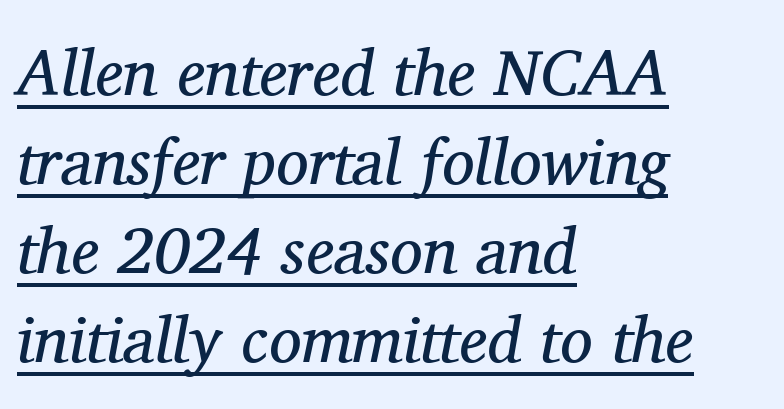
Q: Is the text bold? A: No.
Q: Is the text italic (slanted)? A: Yes, it leans right by about 11 degrees.
Q: Is the typeface a serif or a sans-serif typeface? A: Serif.
Q: Is the text underlined? A: Yes.
Q: How is the paragraph aligned? A: Left-aligned.
Q: Is the spacing between letters normal or unusually wide? A: Normal.
Q: Is the spacing between lines tight, normal or loose? A: Normal.
Q: Width (condensed, normal, or wide)? A: Normal.
Q: Stroke contrast? A: Medium.
Q: x-height? A: Medium.
Q: Monospaced? A: No.
